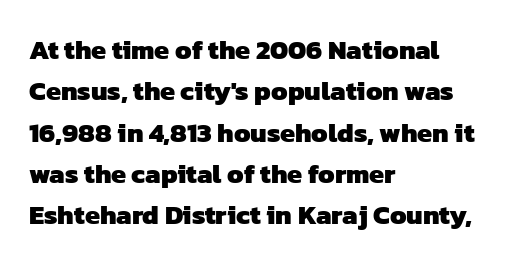
{"bold": "yes", "underline": "no", "align": "left", "line_spacing": "normal", "line_spacing_ratio": 1.53, "letter_spacing": "normal", "letter_spacing_em": 0.0, "glyph_px": 27}
